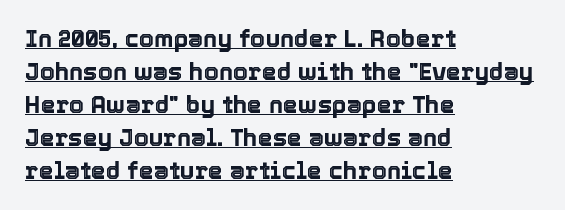
The lettering holds an erect, upright posture throughout. Caption: standard tracking, unaltered. The rendering uses the underline text-decoration. Line starts are locked; line ends wander. The designer left line spacing at the default.
